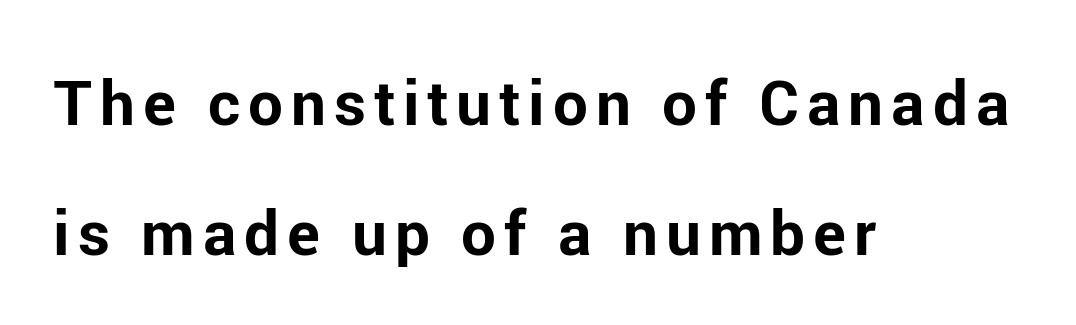
Font category for this specimen: sans-serif. The leading is generous, giving the passage an open texture. Proportional: the letters do not fall into vertical columns. Typographic density is high because the face is bold. Casual observation: everything's shoved over to the left. Check under the words: just untouched page.
